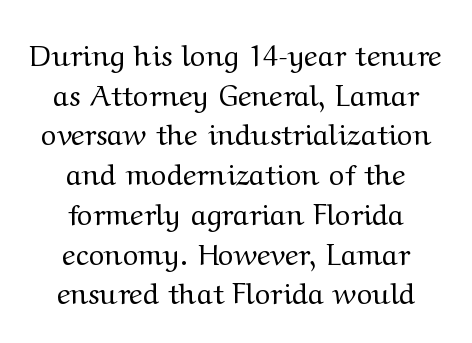
{"serif": "yes", "italic": "no", "bold": "no", "weight": "regular", "width": "wide", "stroke_contrast": "medium", "x_height": "medium", "monospaced": "no", "underline": "no", "align": "center", "line_spacing": "normal", "line_spacing_ratio": 1.37, "letter_spacing": "normal", "letter_spacing_em": 0.0, "glyph_px": 29}
